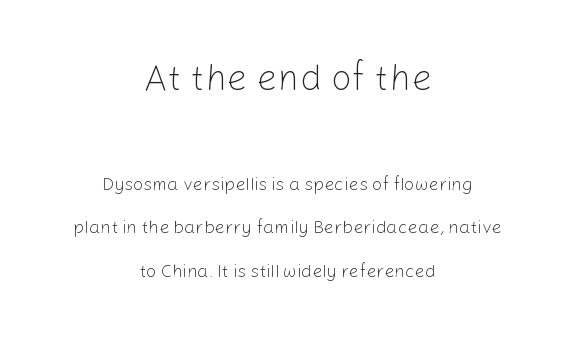
The image shows 37 px light sans-serif type, upright; set centered, loose line spacing (2.43x), normal letter spacing, not underlined; the first (top) block is 2.06x larger; low stroke contrast and a medium x-height.
